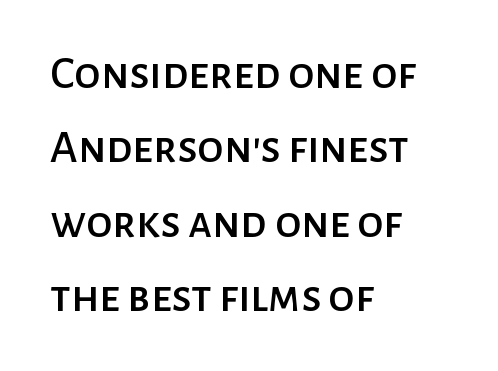
Q: Is the text italic (slanted)? A: No, it is upright.
Q: Is the typeface a serif or a sans-serif typeface? A: Sans-serif.
Q: Is the text underlined? A: No.
Q: How is the paragraph aligned? A: Left-aligned.
Q: Is the spacing between letters normal or unusually wide? A: Normal.
Q: Is the spacing between lines tight, normal or loose? A: Normal.
Q: Width (condensed, normal, or wide)? A: Normal.
Q: Stroke contrast? A: Low.
Q: x-height? A: Medium.
Q: Monospaced? A: No.
